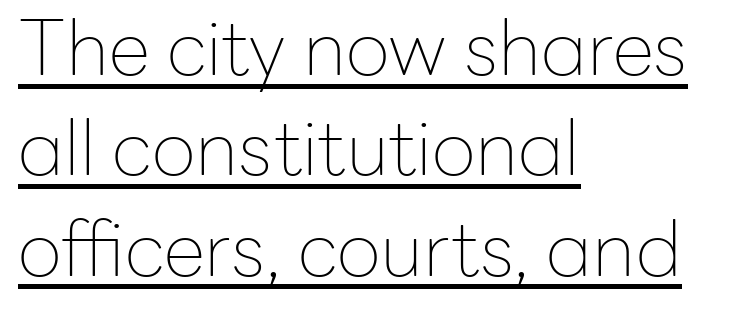
The image shows 76 px thin sans-serif type, upright; set left-aligned, normal line spacing (1.32x), normal letter spacing, underlined; low stroke contrast and a medium x-height.
